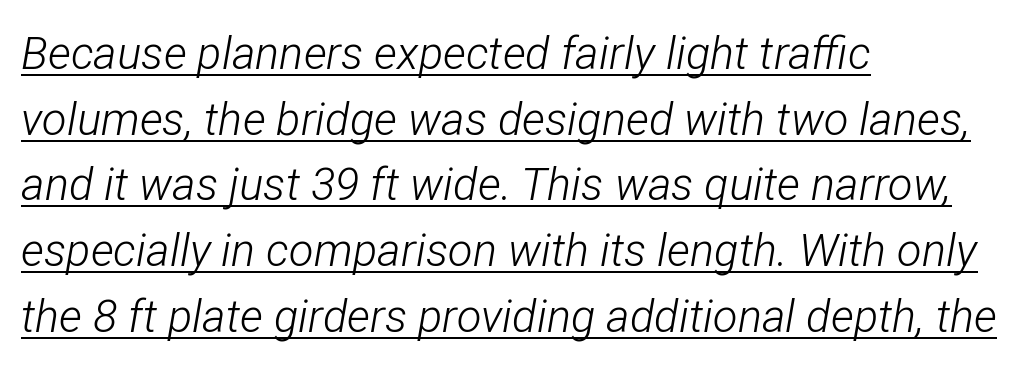
{"italic": "yes", "lean": "right", "slant_degrees": 12, "bold": "no", "weight": "light", "width": "condensed", "stroke_contrast": "low", "x_height": "medium", "monospaced": "no", "underline": "yes", "align": "left", "line_spacing": "normal", "line_spacing_ratio": 1.46, "letter_spacing": "normal", "letter_spacing_em": 0.0, "glyph_px": 45}
